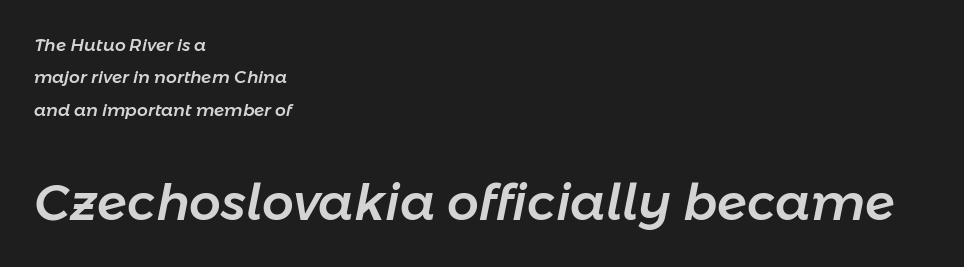
The glyphs are unaccompanied by any horizontal stroke below them. Small over large — that's the arrangement of the two blocks here. Notice the wide empty band between every row — that's loose leading. This sample has the flowing, uneven cadence of proportional lettering.
